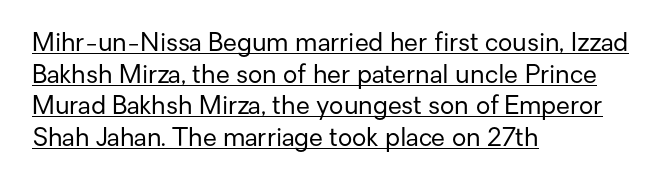
Q: Is the text bold? A: No.
Q: Is the text italic (slanted)? A: No, it is upright.
Q: Is the text underlined? A: Yes.
Q: How is the paragraph aligned? A: Left-aligned.
Q: Is the spacing between letters normal or unusually wide? A: Normal.
Q: Is the spacing between lines tight, normal or loose? A: Normal.
